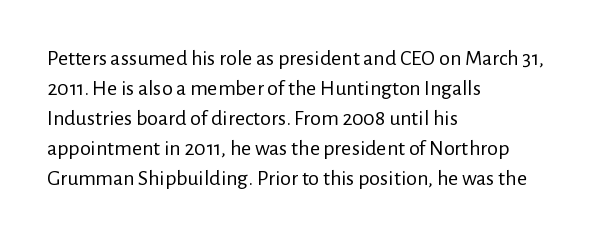
{"italic": "no", "bold": "no", "underline": "no", "align": "left", "line_spacing": "normal", "line_spacing_ratio": 1.36, "letter_spacing": "normal", "letter_spacing_em": 0.0, "glyph_px": 22}
